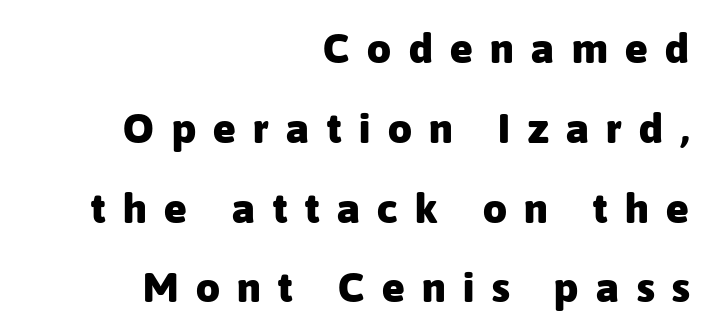
Varying glyph widths throughout — classic text-font behaviour. Inter-character spacing is expanded well beyond the font's built-in metrics. Clear beneath every line of the passage. Look at the bottom of the vertical strokes: they stop flat, with no serifs. The type sits square on the baseline with zero lean.
